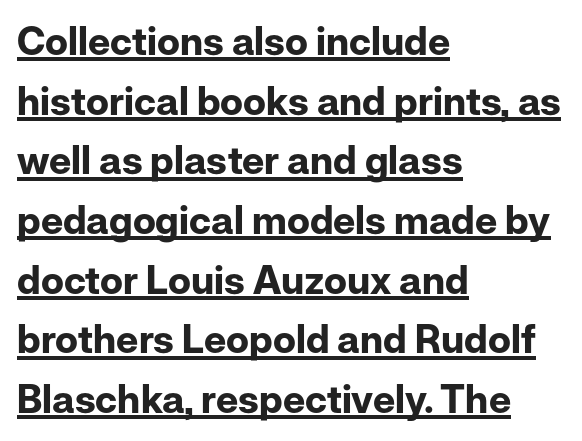
A sans-serif font was chosen for this passage. You could call the tracking neutral — neither tight nor loose. This rendering features underlined lettering. The passage shown is typed in a proportional face where columns would drift. Notice how the passage keeps a crisp vertical edge on the left only. Leading matches the norm, producing a regular column.
